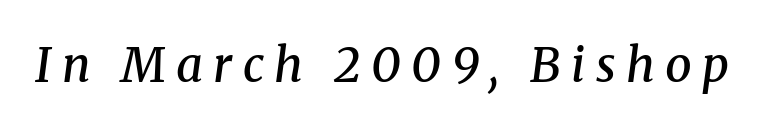
Looking at the ascenders, they clearly lean. The foot of each line stays bare and open. Someone cranked the tracking dial way up on this one. These lines are rendered in a variable-pitch font.
